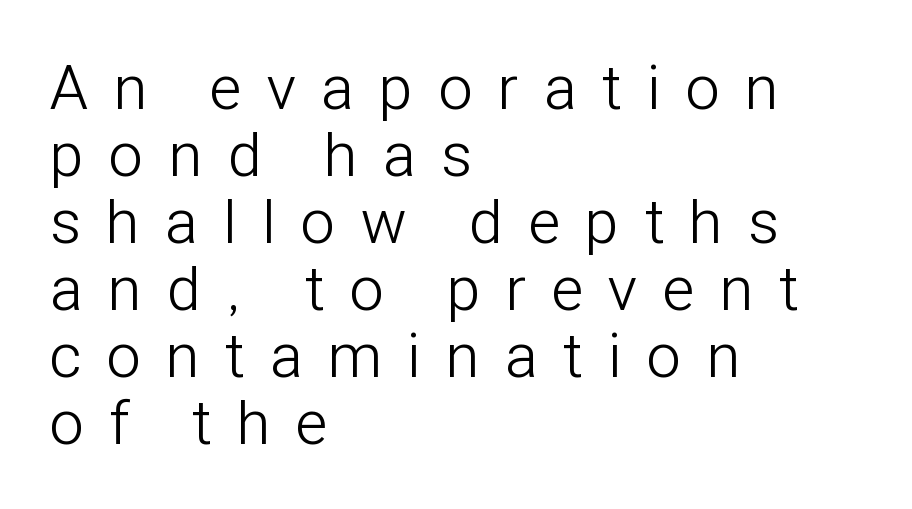
The image shows 62 px light, condensed sans-serif type, upright; set left-aligned, tight line spacing (1.08x), unusually wide letter spacing (+0.42 em), not underlined; low stroke contrast and a medium x-height.
